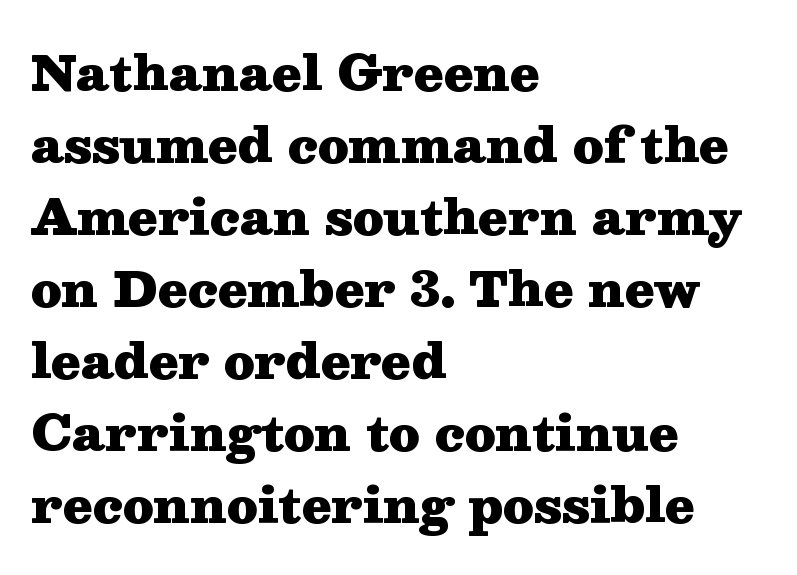
Nobody drew a line under any word here. These lines carry a lot of weight — the face is fully bold. Unlike a clean sans, this face finishes its strokes with serifs. Alignment: flush left.
